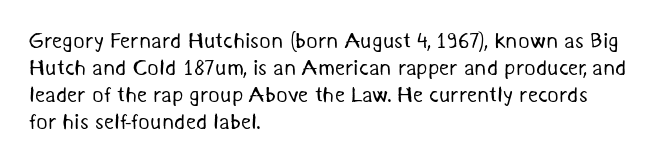
Has an underline been added? It has not. Layout note: lines flush left. The face looks like a standard text weight, possibly lighter. Caption: standard tracking, unaltered.
